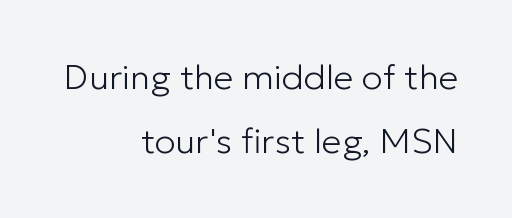
{"serif": "no", "italic": "no", "bold": "no", "weight": "light", "width": "normal", "stroke_contrast": "low", "x_height": "medium", "monospaced": "no", "underline": "no", "align": "right", "line_spacing_ratio": 1.84, "letter_spacing": "normal", "letter_spacing_em": 0.0, "glyph_px": 35}
